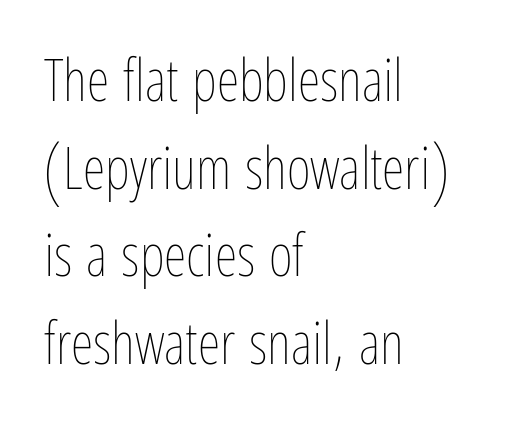
{"italic": "no", "bold": "no", "weight": "thin", "width": "condensed", "stroke_contrast": "low", "x_height": "medium", "monospaced": "no", "underline": "no", "align": "left", "line_spacing": "normal", "line_spacing_ratio": 1.51, "letter_spacing": "normal", "letter_spacing_em": 0.0, "glyph_px": 58}
